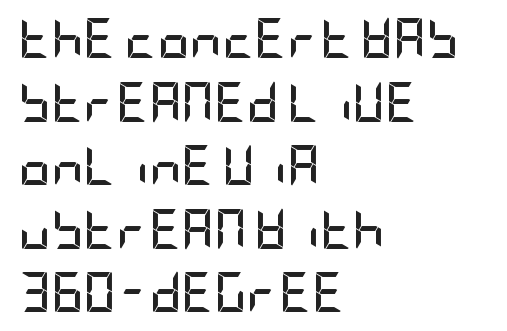
Q: Is the text bold? A: Yes.
Q: Is the text italic (slanted)? A: No, it is upright.
Q: Is the typeface a serif or a sans-serif typeface? A: Sans-serif.
Q: Is the text underlined? A: No.
Q: How is the paragraph aligned? A: Left-aligned.
Q: Is the spacing between letters normal or unusually wide? A: Normal.
Q: Is the spacing between lines tight, normal or loose? A: Normal.
Q: Width (condensed, normal, or wide)? A: Condensed.
Q: Stroke contrast? A: Low.
Q: x-height? A: Large.
